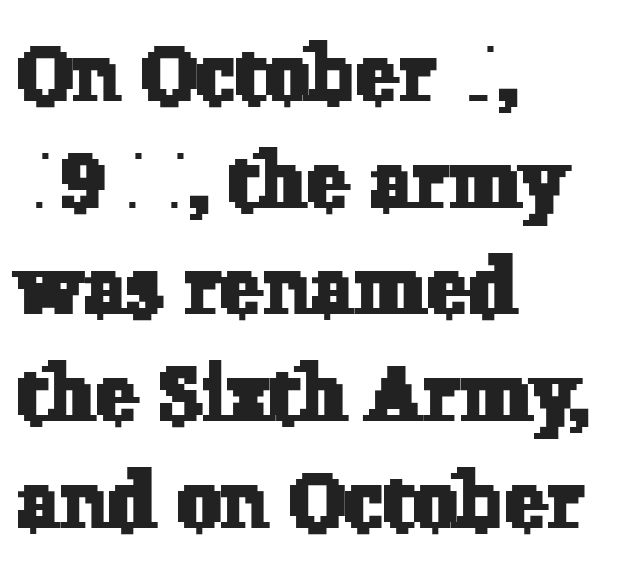
Q: Is the typeface a serif or a sans-serif typeface? A: Serif.
Q: Is the text underlined? A: No.
Q: How is the paragraph aligned? A: Left-aligned.
Q: Is the spacing between letters normal or unusually wide? A: Normal.
Q: Is the spacing between lines tight, normal or loose? A: Normal.
Q: Width (condensed, normal, or wide)? A: Normal.
Q: Stroke contrast? A: Low.
Q: x-height? A: Medium.
Q: Monospaced? A: No.
